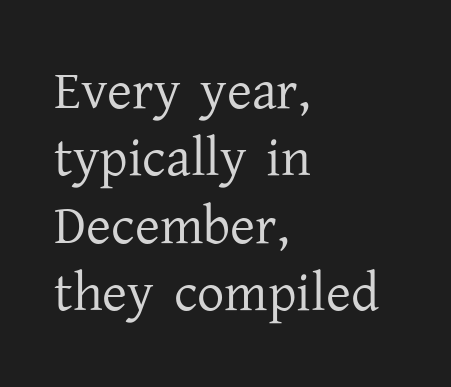
Q: Is the text bold? A: No.
Q: Is the text italic (slanted)? A: No, it is upright.
Q: Is the typeface a serif or a sans-serif typeface? A: Serif.
Q: Is the text underlined? A: No.
Q: How is the paragraph aligned? A: Left-aligned.
Q: Is the spacing between letters normal or unusually wide? A: Normal.
Q: Is the spacing between lines tight, normal or loose? A: Normal.
Q: Width (condensed, normal, or wide)? A: Normal.
Q: Stroke contrast? A: Low.
Q: x-height? A: Medium.
Q: Monospaced? A: No.
